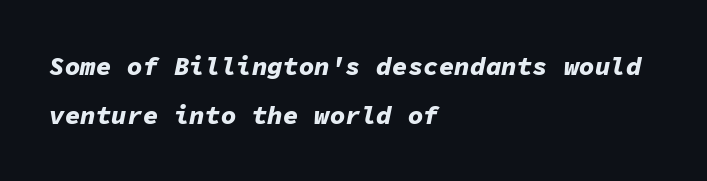
Q: Is the text bold? A: Yes.
Q: Is the text italic (slanted)? A: Yes, it leans right by about 11 degrees.
Q: Is the text underlined? A: No.
Q: How is the paragraph aligned? A: Left-aligned.
Q: Is the spacing between letters normal or unusually wide? A: Normal.
